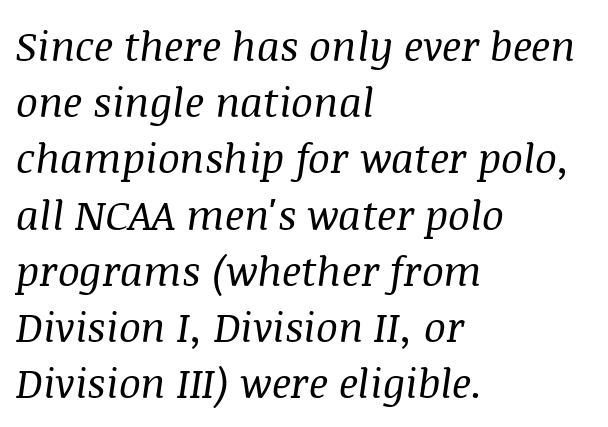
The passage shown has conventional tracking throughout. A typesetter would call this proportional, since set widths differ per character. Unmarked baselines from the first word to the last. Notice how descenders clear the ascenders below comfortably — that's standard leading. Type style note: has serifs. The strokes carry an ordinary text weight at most.
